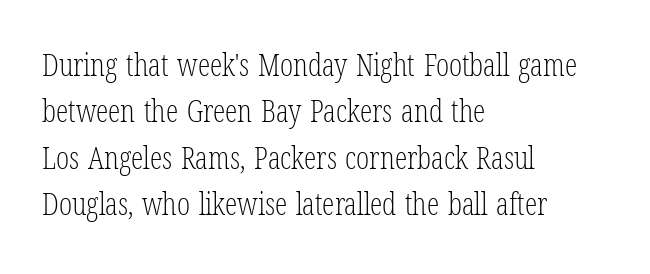
The image shows 31 px light, condensed serif type, upright; set left-aligned, normal line spacing (1.5x), normal letter spacing, not underlined; low stroke contrast and a medium x-height.
